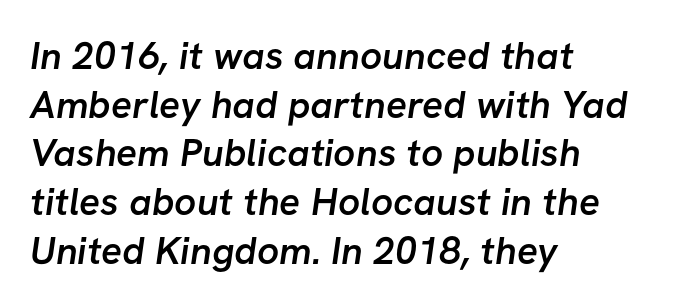
{"serif": "no", "bold": "semi", "weight": "semibold", "width": "normal", "stroke_contrast": "low", "x_height": "medium", "monospaced": "no", "underline": "no", "align": "left", "line_spacing": "normal", "line_spacing_ratio": 1.25, "letter_spacing": "normal", "letter_spacing_em": 0.0, "glyph_px": 39}
